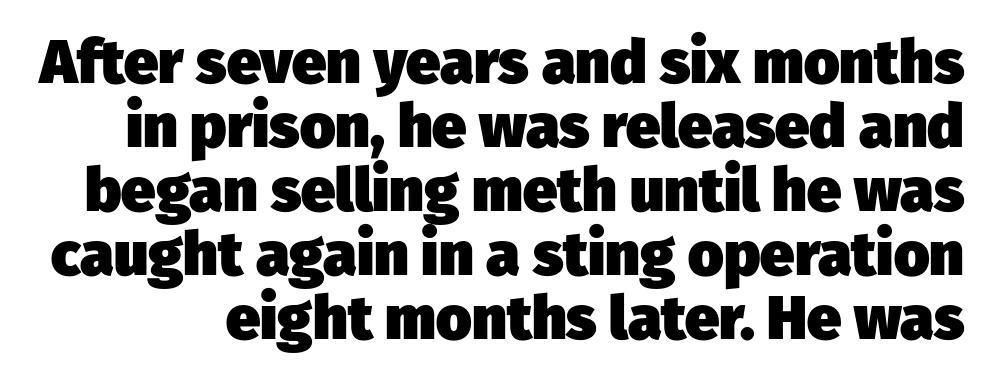
The image shows 61 px heavy sans-serif type; set tight line spacing (1.05x), normal letter spacing, not underlined; low stroke contrast and a medium x-height.
